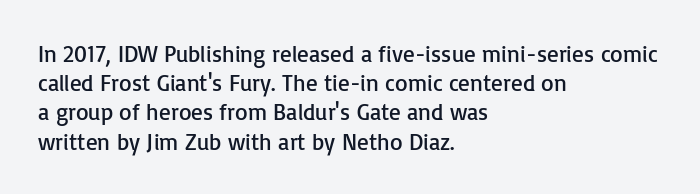
Q: Is the text bold? A: No.
Q: Is the text italic (slanted)? A: No, it is upright.
Q: Is the text underlined? A: No.
Q: How is the paragraph aligned? A: Left-aligned.
Q: Is the spacing between letters normal or unusually wide? A: Normal.
Q: Is the spacing between lines tight, normal or loose? A: Normal.
